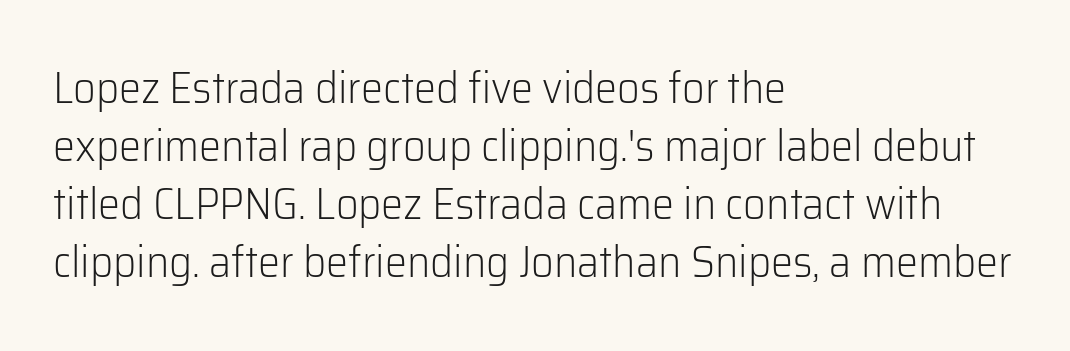
Proportional: the letters do not fall into vertical columns. The leading is moderate, giving the passage an even texture. Is the stroke heavy? The answer is a plain regular-or-lighter. The type is set solid horizontally, with unmodified tracking. Type without underlining.
